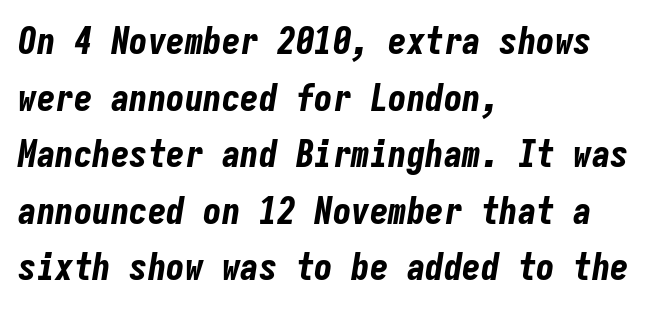
The image shows 37 px bold, condensed type, italic (leaning right), monospaced; set left-aligned, normal line spacing (1.53x), normal letter spacing, not underlined; low stroke contrast and a medium x-height.
